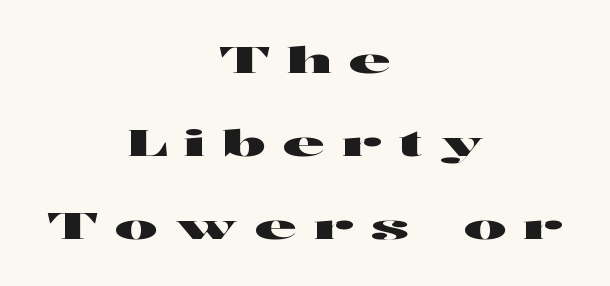
This sample uses a sans-serif face. Upright lettering throughout. This sample trades compactness for vertical openness between lines. The compositor balanced each line on the midline. This rendering features lettering with no underline. Spacing verdict: proportional, widths tailored to each character.
